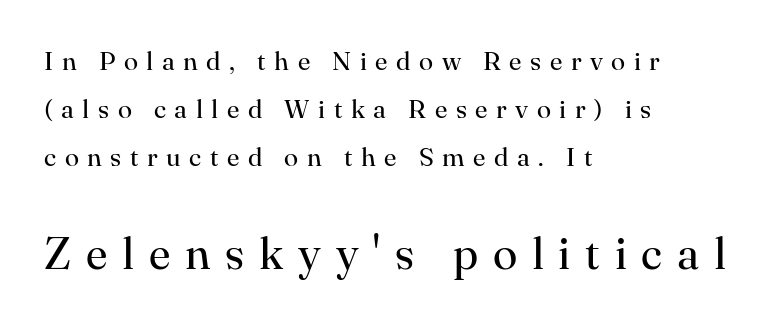
{"serif": "yes", "italic": "no", "bold": "no", "weight": "regular", "width": "normal", "stroke_contrast": "high", "x_height": "small", "monospaced": "no", "underline": "no", "align": "left", "line_spacing_ratio": 1.85, "letter_spacing": "wide", "letter_spacing_em": 0.33, "larger_block": "second", "size_ratio": 1.73, "glyph_px": 45}
